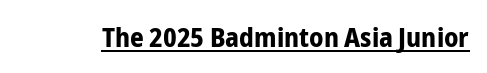
{"italic": "no", "bold": "yes", "underline": "yes", "letter_spacing": "normal", "letter_spacing_em": 0.0, "glyph_px": 27}
